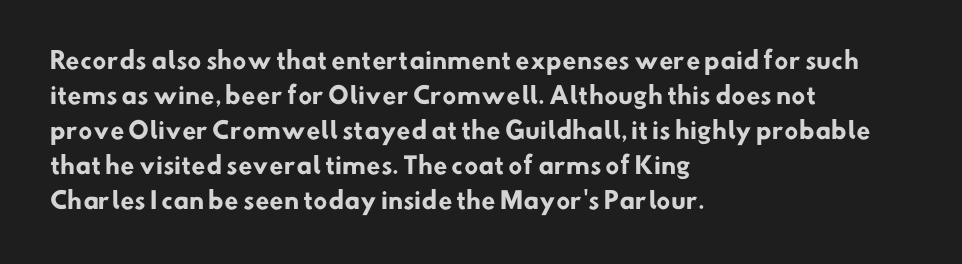
Each glyph is drawn with heavy, bold strokes. This rendering features lettering with no underline. Successive baselines arrive at the customary interval. Which margin do the lines hug? The left one — the right edge is uneven.
